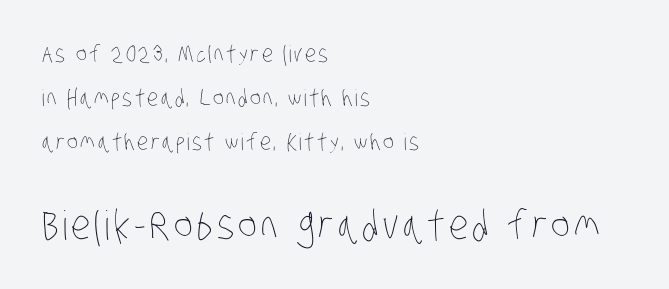
Varying glyph widths throughout — classic text-font behaviour. The line-height multiplier appears high, well above default. Two sizes are in play, and the larger belongs to the second block. A classic flush-left, rag-right setting is used for this passage. The passage shown is not underscored anywhere. Stems here are at most as thick as an everyday book face.
